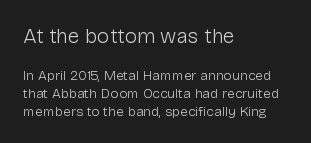
Q: Is the text bold? A: No.
Q: Is the text italic (slanted)? A: No, it is upright.
Q: Is the text underlined? A: No.
Q: How is the paragraph aligned? A: Left-aligned.
Q: Is the spacing between letters normal or unusually wide? A: Normal.
Q: Is the spacing between lines tight, normal or loose? A: Normal.
Q: Which block of text is set in a larger size, the first (top) or the second (bottom)? A: The first (top) one.
